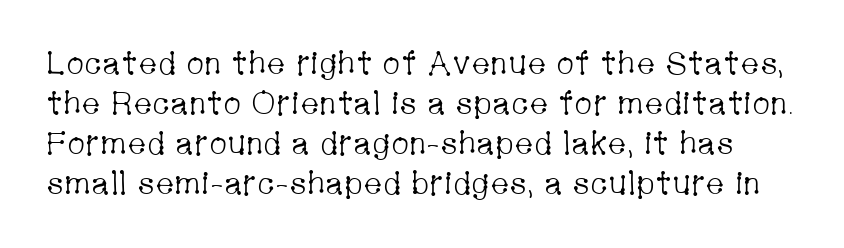
These lines keep a tight, regular rhythm from letter to letter. Vertical stems look standard width or narrower in stroke. Small tapered or slab feet sit at the stroke ends, so this counts as serif. Each letter keeps its own natural width here, so spacing adapts to shape. The specimen omits any rule beneath the text block's lines.
